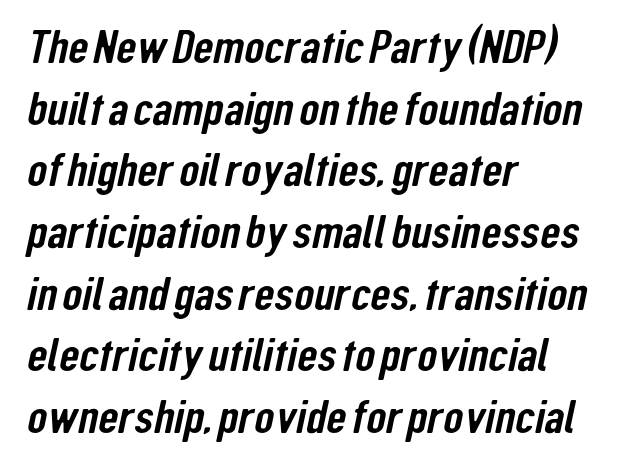
Does the copy run flush right? No — it runs flush left. Is this a fixed-width face? No — the glyphs have proportional, varying widths. The passage shown has conventional tracking throughout. Summary of vertical rhythm: regular, with standard interline spacing. The baseline area is clear.
